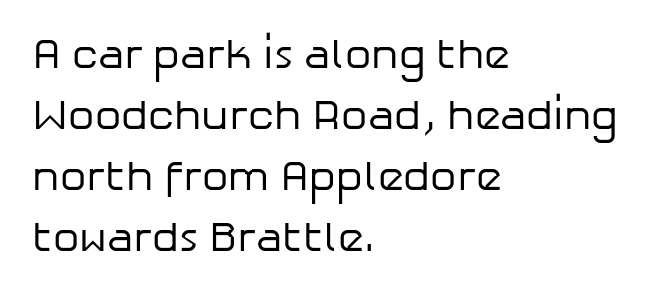
The image shows 42 px regular-weight sans-serif type, upright; set left-aligned, normal line spacing (1.45x), normal letter spacing, not underlined; low stroke contrast and a medium x-height.
